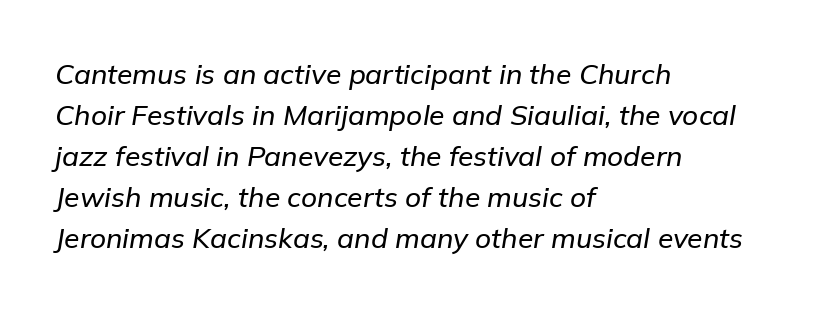
{"italic": "yes", "lean": "right", "slant_degrees": 9, "width": "normal", "stroke_contrast": "low", "x_height": "medium", "monospaced": "no", "underline": "no", "align": "left", "line_spacing": "normal", "line_spacing_ratio": 1.46, "letter_spacing": "normal", "letter_spacing_em": 0.0, "glyph_px": 28}
